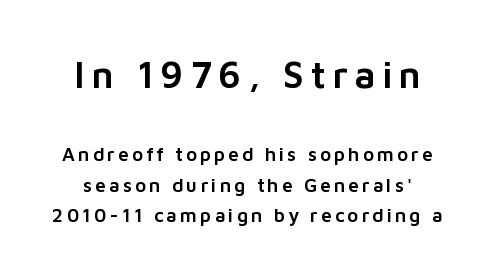
The image shows 38 px sans-serif type, upright; set normal line spacing (1.6x), not underlined; the first (top) block is 2.0x larger; low stroke contrast and a medium x-height.
